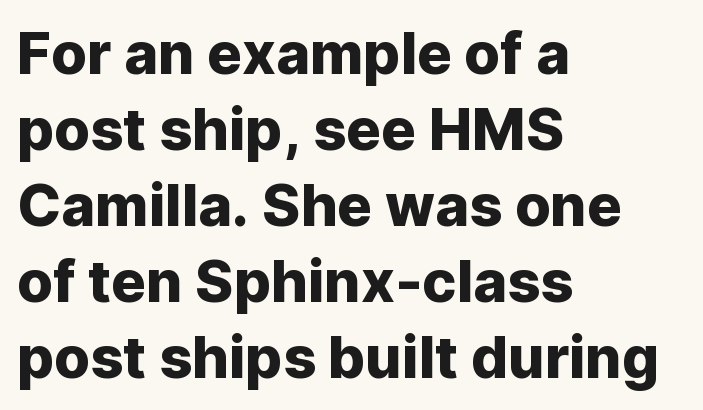
{"serif": "no", "italic": "no", "width": "normal", "stroke_contrast": "low", "x_height": "medium", "monospaced": "no", "underline": "no", "align": "left", "line_spacing": "normal", "line_spacing_ratio": 1.31, "letter_spacing": "normal", "letter_spacing_em": 0.0, "glyph_px": 58}
